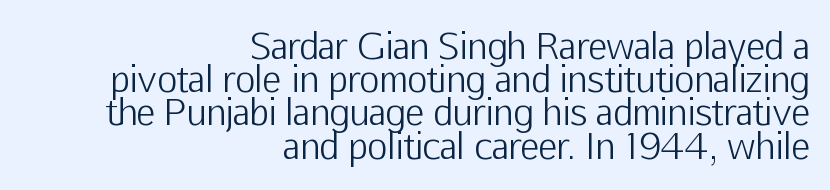
Q: Is the text bold? A: No.
Q: Is the text italic (slanted)? A: No, it is upright.
Q: Is the typeface a serif or a sans-serif typeface? A: Sans-serif.
Q: Is the text underlined? A: No.
Q: How is the paragraph aligned? A: Right-aligned.
Q: Is the spacing between letters normal or unusually wide? A: Normal.
Q: Is the spacing between lines tight, normal or loose? A: Tight.
Q: Width (condensed, normal, or wide)? A: Normal.
Q: Stroke contrast? A: Low.
Q: x-height? A: Medium.
Q: Monospaced? A: No.
